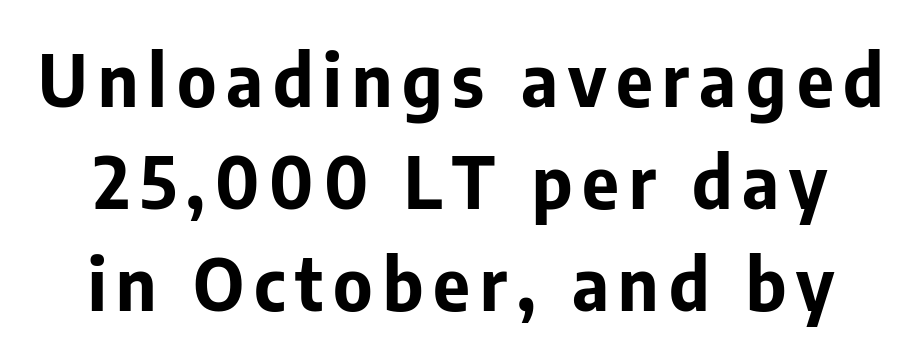
Q: Is the text bold? A: Yes.
Q: Is the text italic (slanted)? A: No, it is upright.
Q: Is the typeface a serif or a sans-serif typeface? A: Sans-serif.
Q: Is the text underlined? A: No.
Q: Is the spacing between lines tight, normal or loose? A: Normal.
Q: Width (condensed, normal, or wide)? A: Normal.
Q: Stroke contrast? A: Low.
Q: x-height? A: Medium.
Q: Monospaced? A: No.
